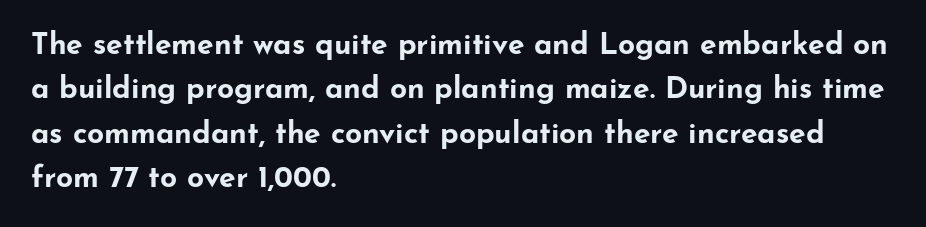
Grotesque or geometric, the face here clearly has no serifs. A typesetter would call this zero additional tracking. Vertical strokes here are truly vertical. The rendering uses a moderate line-height, typical for paragraphs.
